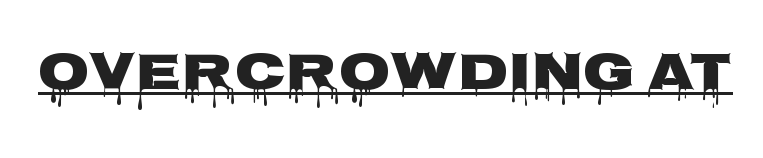
In terms of posture, this sample is upright. This sample has the flowing, uneven cadence of proportional lettering. You can tell from the bare stems that sans-serif type was used. Is the type bold? Yes — the strokes are clearly thick and heavy.
